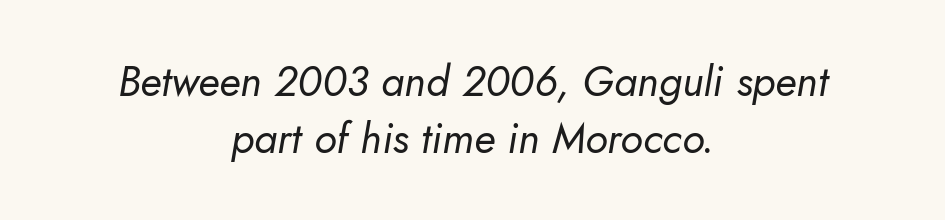
The image shows 42 px regular-weight type, italic (leaning right); set centered, normal line spacing (1.35x), normal letter spacing, not underlined; low stroke contrast and a small x-height.
